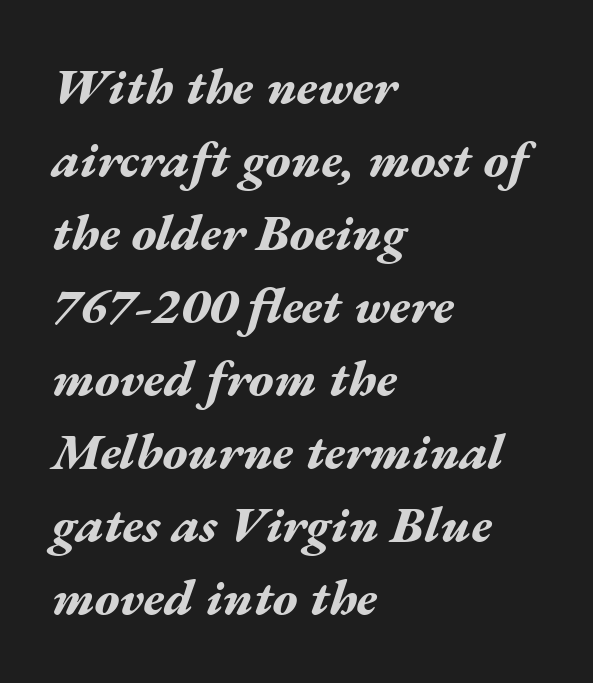
The image shows 51 px bold, wide type, italic (leaning right); set left-aligned, normal line spacing (1.43x), normal letter spacing, not underlined; medium stroke contrast and a medium x-height.
